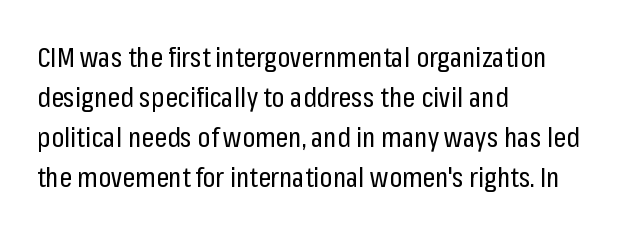
{"serif": "no", "italic": "no", "bold": "no", "weight": "regular", "width": "condensed", "stroke_contrast": "low", "x_height": "medium", "monospaced": "no", "underline": "no", "align": "left", "line_spacing": "normal", "line_spacing_ratio": 1.43, "letter_spacing": "normal", "letter_spacing_em": 0.0, "glyph_px": 28}
